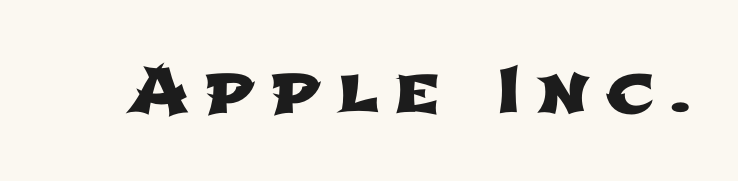
The image shows 65 px wide sans-serif type; set unusually wide letter spacing (+0.24 em), not underlined; low stroke contrast and a medium x-height.
